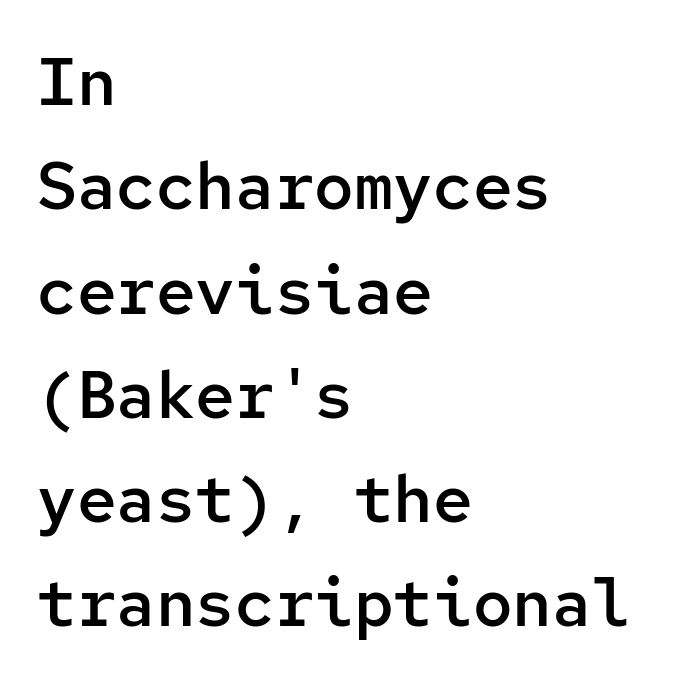
{"serif": "no", "italic": "no", "bold": "semi", "weight": "semibold", "width": "normal", "stroke_contrast": "low", "x_height": "medium", "monospaced": "yes", "underline": "no", "align": "left", "line_spacing": "normal", "line_spacing_ratio": 1.58, "letter_spacing": "normal", "letter_spacing_em": 0.0, "glyph_px": 66}
